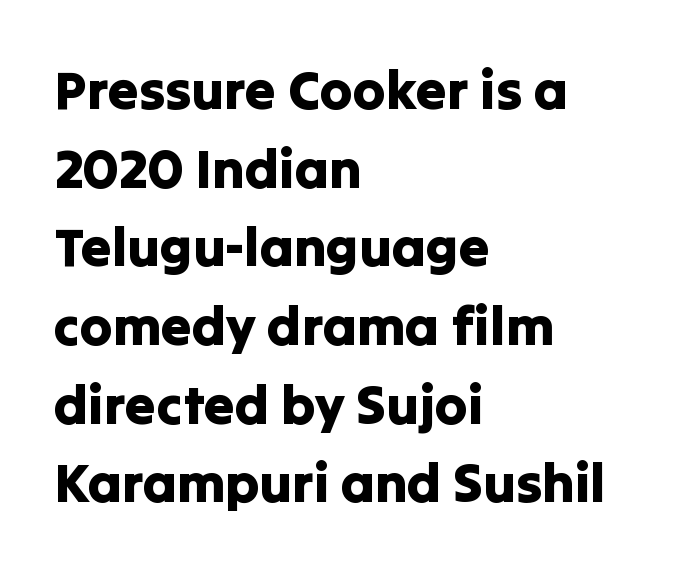
The image shows 55 px sans-serif type, upright; set left-aligned, normal line spacing (1.43x), normal letter spacing, not underlined; low stroke contrast and a medium x-height.
